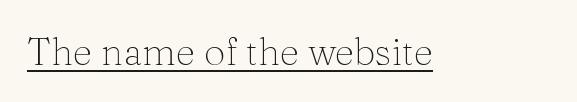
The weight would be labelled regular, book, light, or lighter still. Tall strokes in this sample are plumb rather than angled. Varying glyph widths throughout — classic text-font behaviour. Letterform terminals end in serifs throughout the passage.
